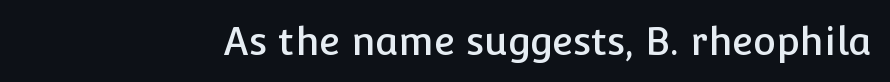
Vertical strokes here are truly vertical. Type without underlining. Here the designer chose a conventional face with non-uniform glyph widths. Font category for this specimen: sans-serif.
